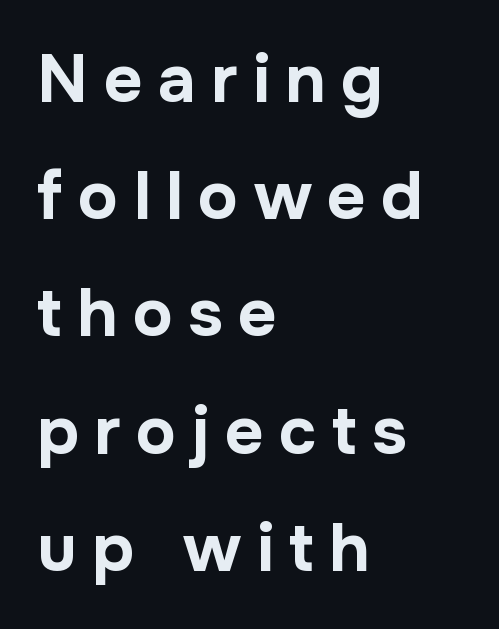
Q: Is the text bold? A: Yes.
Q: Is the text italic (slanted)? A: No, it is upright.
Q: Is the typeface a serif or a sans-serif typeface? A: Sans-serif.
Q: Is the text underlined? A: No.
Q: How is the paragraph aligned? A: Left-aligned.
Q: Is the spacing between letters normal or unusually wide? A: Unusually wide.
Q: Width (condensed, normal, or wide)? A: Normal.
Q: Stroke contrast? A: Low.
Q: x-height? A: Medium.
Q: Monospaced? A: No.
